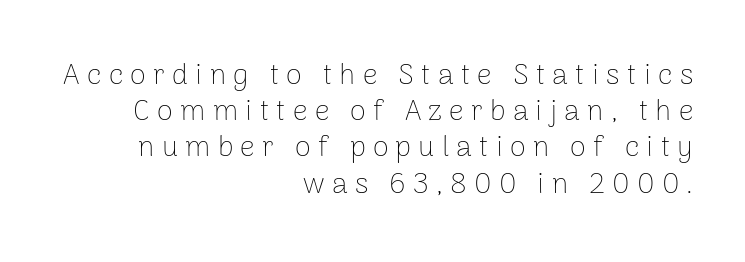
Q: Is the text bold? A: No.
Q: Is the text italic (slanted)? A: No, it is upright.
Q: Is the typeface a serif or a sans-serif typeface? A: Sans-serif.
Q: Is the text underlined? A: No.
Q: How is the paragraph aligned? A: Right-aligned.
Q: Is the spacing between letters normal or unusually wide? A: Unusually wide.
Q: Is the spacing between lines tight, normal or loose? A: Normal.
Q: Width (condensed, normal, or wide)? A: Normal.
Q: Stroke contrast? A: Low.
Q: x-height? A: Medium.
Q: Monospaced? A: No.
